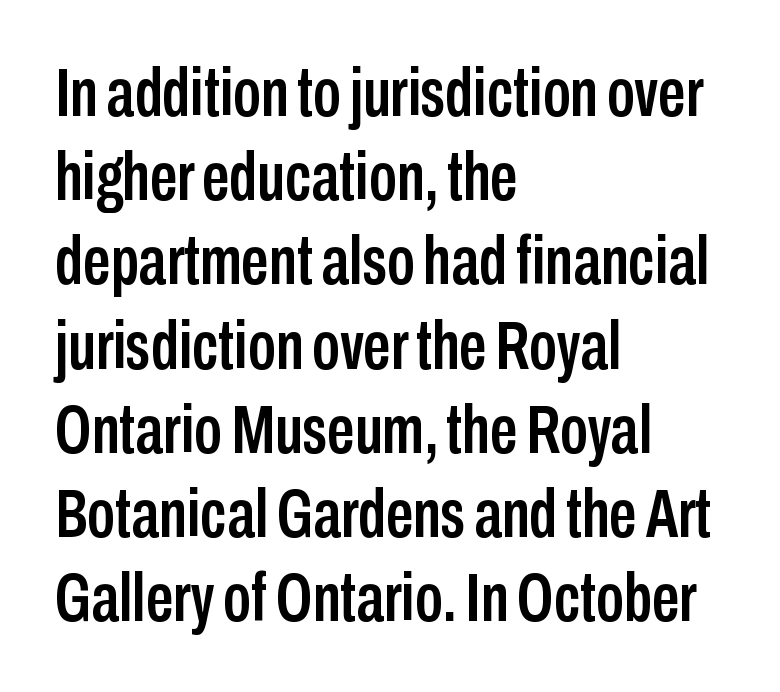
Q: Is the text italic (slanted)? A: No, it is upright.
Q: Is the typeface a serif or a sans-serif typeface? A: Sans-serif.
Q: Is the text underlined? A: No.
Q: How is the paragraph aligned? A: Left-aligned.
Q: Is the spacing between letters normal or unusually wide? A: Normal.
Q: Width (condensed, normal, or wide)? A: Condensed.
Q: Stroke contrast? A: Low.
Q: x-height? A: Medium.
Q: Monospaced? A: No.
